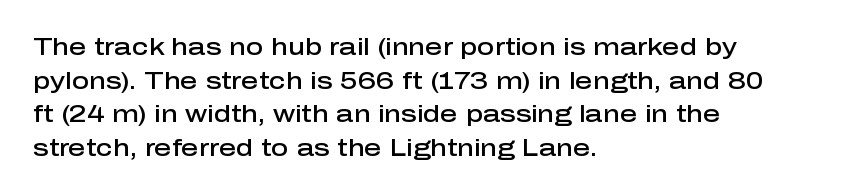
Tall strokes in this sample are plumb rather than angled. Honestly, the letter spacing is just normal — you wouldn't notice it. The foot of each line stays bare and open. The passage shown is semibold, sitting just below true bold. The space between consecutive lines is moderate.
